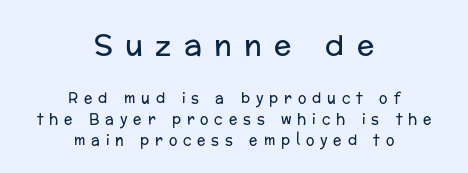
The line-height multiplier appears to be the usual default. Note: no serifs on the glyphs. Is there any slant? The stems are plumb. The passage shown has open, widely tracked lettering throughout. This reads as an unemphasized weight, regular at the heaviest. The emphasis by scale lands on block number one, above.
